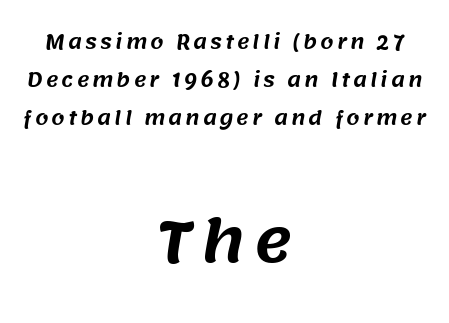
Q: Is the typeface a serif or a sans-serif typeface? A: Sans-serif.
Q: Is the text underlined? A: No.
Q: How is the paragraph aligned? A: Centered.
Q: Is the spacing between lines tight, normal or loose? A: Loose.
Q: Which block of text is set in a larger size, the first (top) or the second (bottom)? A: The second (bottom) one.
Q: Width (condensed, normal, or wide)? A: Normal.
Q: Stroke contrast? A: Medium.
Q: x-height? A: Large.
Q: Monospaced? A: No.
